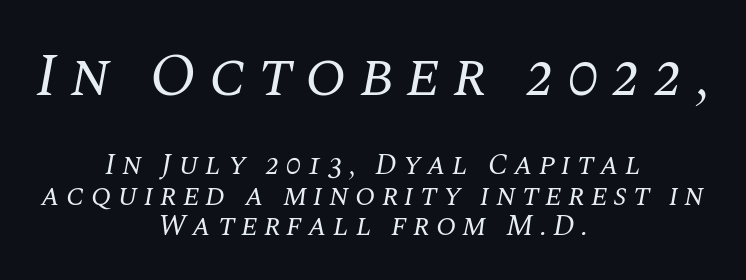
{"serif": "yes", "italic": "yes", "lean": "right", "slant_degrees": 10, "bold": "no", "weight": "regular", "width": "normal", "stroke_contrast": "medium", "x_height": "large", "monospaced": "no", "underline": "no", "align": "center", "line_spacing": "tight", "line_spacing_ratio": 1.03, "letter_spacing": "wide", "letter_spacing_em": 0.2, "larger_block": "first", "size_ratio": 2.03, "glyph_px": 61}
